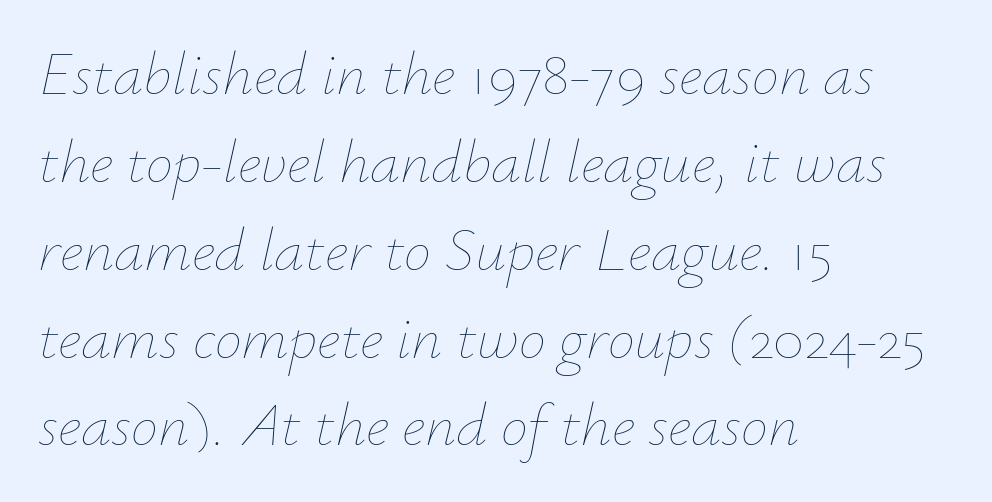
Q: Is the text bold? A: No.
Q: Is the text italic (slanted)? A: Yes, it leans right by about 12 degrees.
Q: Is the text underlined? A: No.
Q: How is the paragraph aligned? A: Left-aligned.
Q: Is the spacing between letters normal or unusually wide? A: Normal.
Q: Is the spacing between lines tight, normal or loose? A: Normal.
Q: Width (condensed, normal, or wide)? A: Normal.
Q: Stroke contrast? A: Low.
Q: x-height? A: Small.
Q: Monospaced? A: No.
